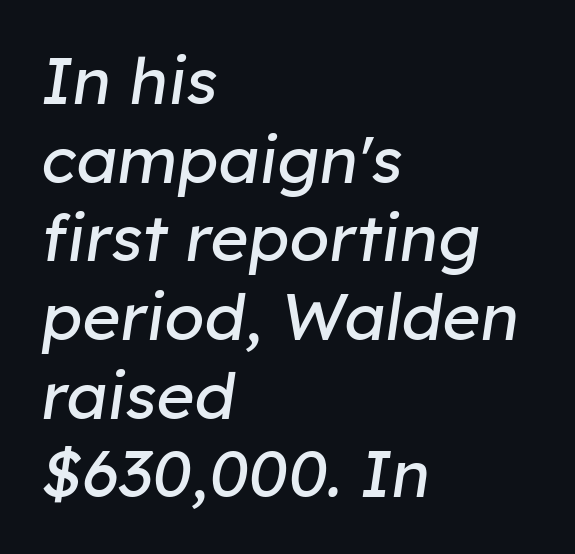
The image shows 65 px regular-weight type, italic (leaning right); set left-aligned, line spacing 1.21x, normal letter spacing, not underlined; low stroke contrast and a medium x-height.
